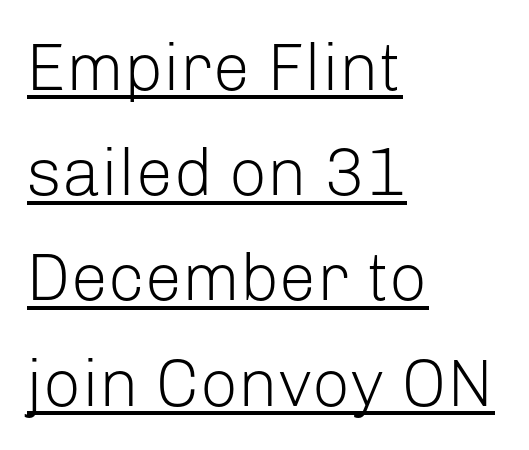
{"serif": "no", "italic": "no", "bold": "no", "weight": "light", "width": "normal", "stroke_contrast": "low", "x_height": "medium", "monospaced": "no", "underline": "yes", "align": "left", "line_spacing": "normal", "line_spacing_ratio": 1.57, "letter_spacing": "normal", "letter_spacing_em": 0.0, "glyph_px": 67}
